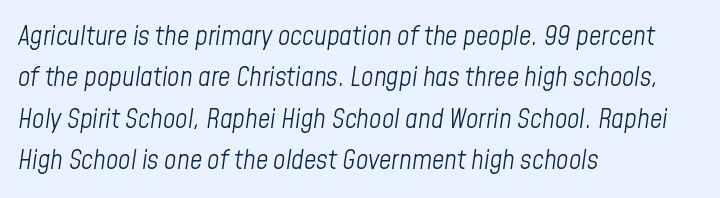
A quiet, ordinary-to-light weight characterises the typeface. Anything drawn beneath the words? Only blank space. This rendering uses left alignment, leaving the right contour irregular. Nothing unusual about the tracking: characters are spaced as the font intends. Is the type slanted? Yes — the strokes lean at a clear angle.
